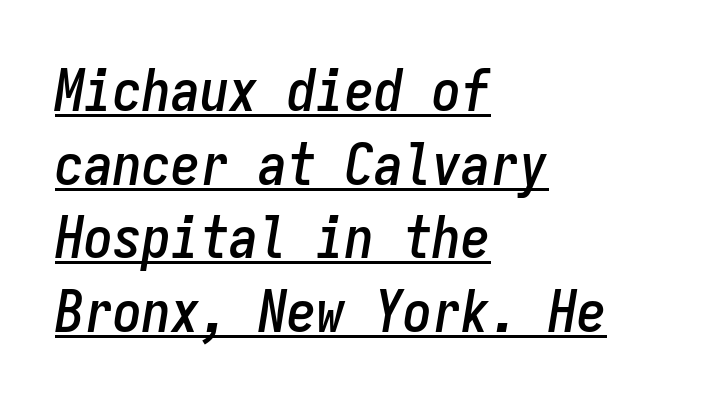
The image shows 58 px condensed type, italic (leaning right), monospaced; set left-aligned, normal line spacing (1.27x), normal letter spacing, underlined; low stroke contrast and a medium x-height.
